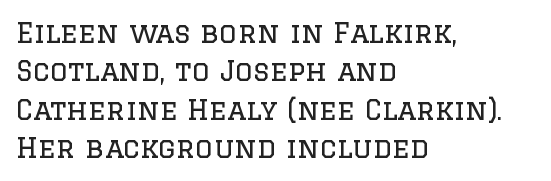
{"serif": "yes", "italic": "no", "bold": "no", "weight": "regular", "width": "normal", "stroke_contrast": "low", "x_height": "large", "monospaced": "no", "underline": "no", "align": "left", "line_spacing": "normal", "line_spacing_ratio": 1.37, "letter_spacing": "normal", "letter_spacing_em": 0.0, "glyph_px": 28}
